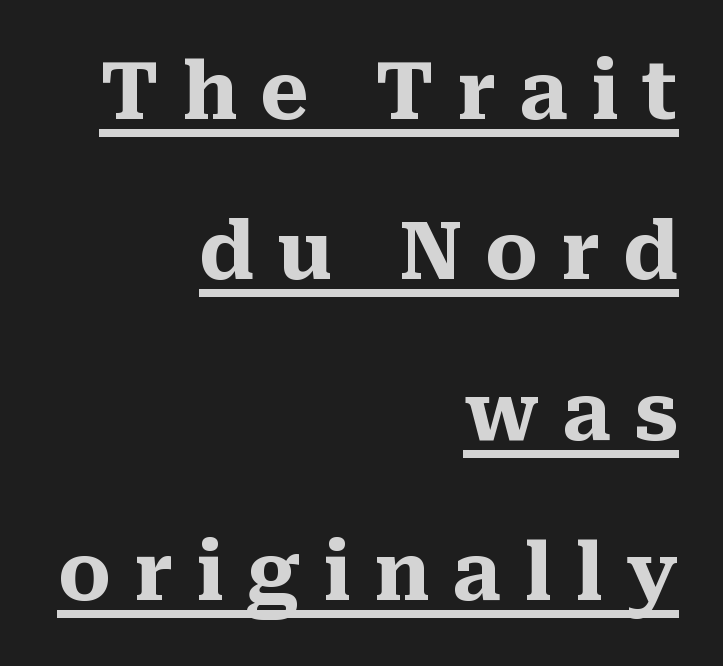
Q: Is the text bold? A: Yes.
Q: Is the text italic (slanted)? A: No, it is upright.
Q: Is the typeface a serif or a sans-serif typeface? A: Serif.
Q: Is the text underlined? A: Yes.
Q: How is the paragraph aligned? A: Right-aligned.
Q: Is the spacing between letters normal or unusually wide? A: Unusually wide.
Q: Is the spacing between lines tight, normal or loose? A: Loose.
Q: Width (condensed, normal, or wide)? A: Normal.
Q: Stroke contrast? A: Medium.
Q: x-height? A: Medium.
Q: Monospaced? A: No.
